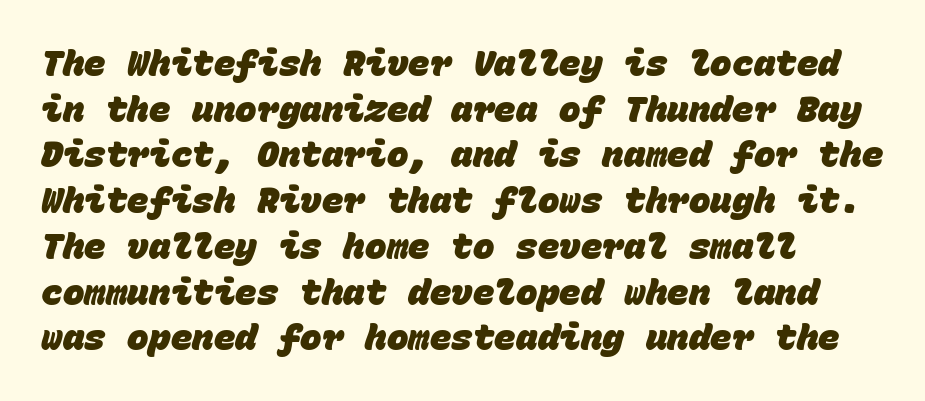
The image shows 36 px heavy sans-serif type, monospaced; set left-aligned, normal line spacing (1.27x), normal letter spacing, not underlined; low stroke contrast and a large x-height.
